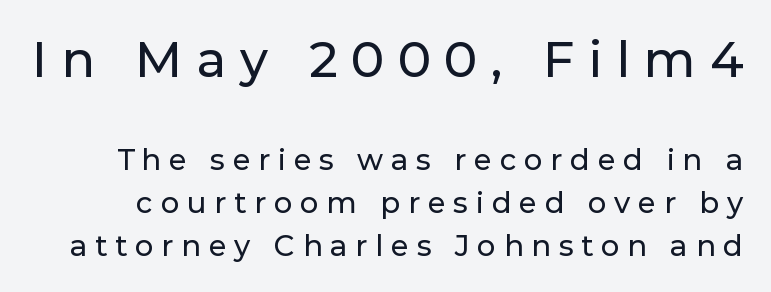
{"serif": "no", "italic": "no", "width": "normal", "stroke_contrast": "low", "x_height": "medium", "monospaced": "no", "underline": "no", "line_spacing": "normal", "line_spacing_ratio": 1.47, "letter_spacing": "wide", "letter_spacing_em": 0.27, "larger_block": "first", "size_ratio": 1.72, "glyph_px": 50}
